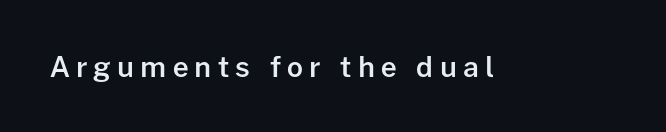
The image shows 28 px semibold sans-serif type, upright; set unusually wide letter spacing (+0.22 em), not underlined; low stroke contrast and a medium x-height.
